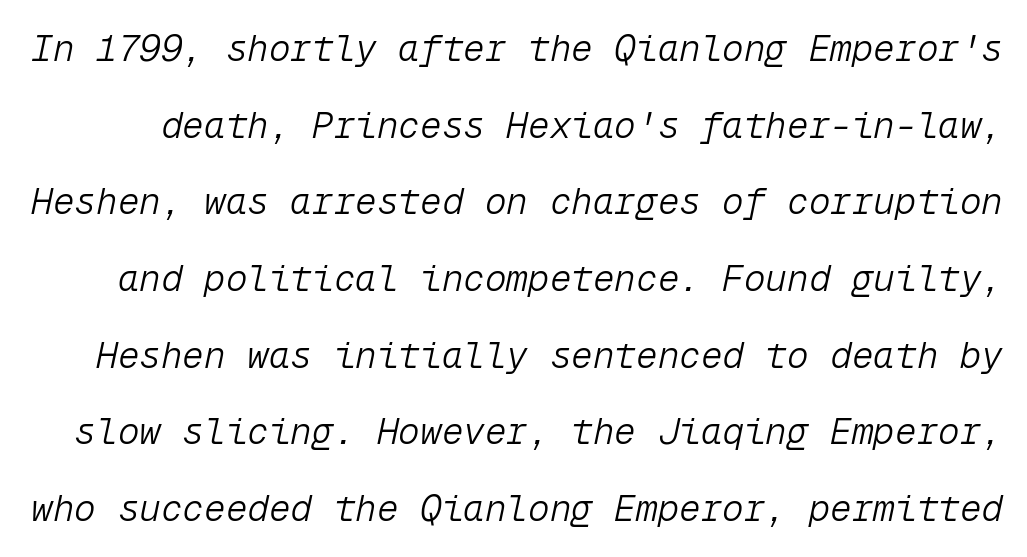
Q: Is the text bold? A: No.
Q: Is the text italic (slanted)? A: Yes, it leans right by about 12 degrees.
Q: Is the text underlined? A: No.
Q: Is the spacing between letters normal or unusually wide? A: Normal.
Q: Is the spacing between lines tight, normal or loose? A: Loose.
Q: Width (condensed, normal, or wide)? A: Normal.
Q: Stroke contrast? A: Low.
Q: x-height? A: Medium.
Q: Monospaced? A: Yes.
